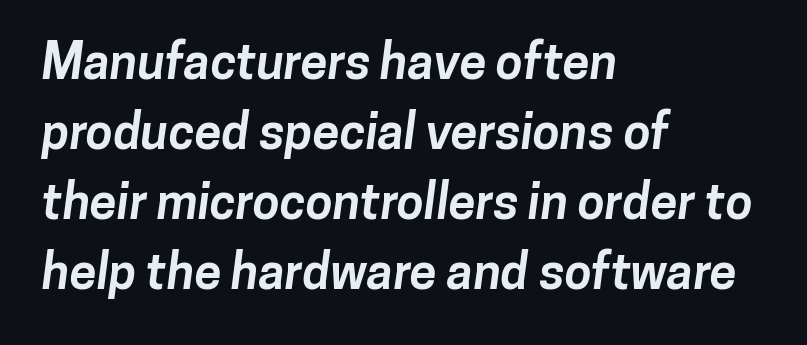
The image shows 49 px bold sans-serif type; set left-aligned, normal line spacing (1.43x), normal letter spacing, not underlined; low stroke contrast and a medium x-height.
